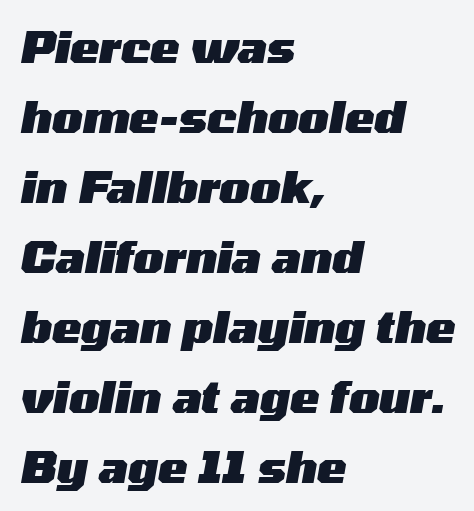
What's the leading like? Ordinary, nothing unusual. This sample has the flowing, uneven cadence of proportional lettering. A bare baseline throughout the passage. Glyph-to-glyph distance matches everyday printed text.
